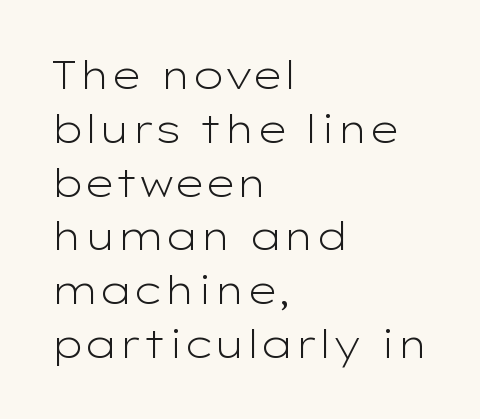
The lines are quadded left. Stroke mass is kept to a normal reading level or below. Descenders are the only things crossing below the line. In terms of leading, this rendering sits right in the middle. Honestly, the letter spacing is just normal — you wouldn't notice it. Does the lettering tilt? It doesn't — this is upright.
